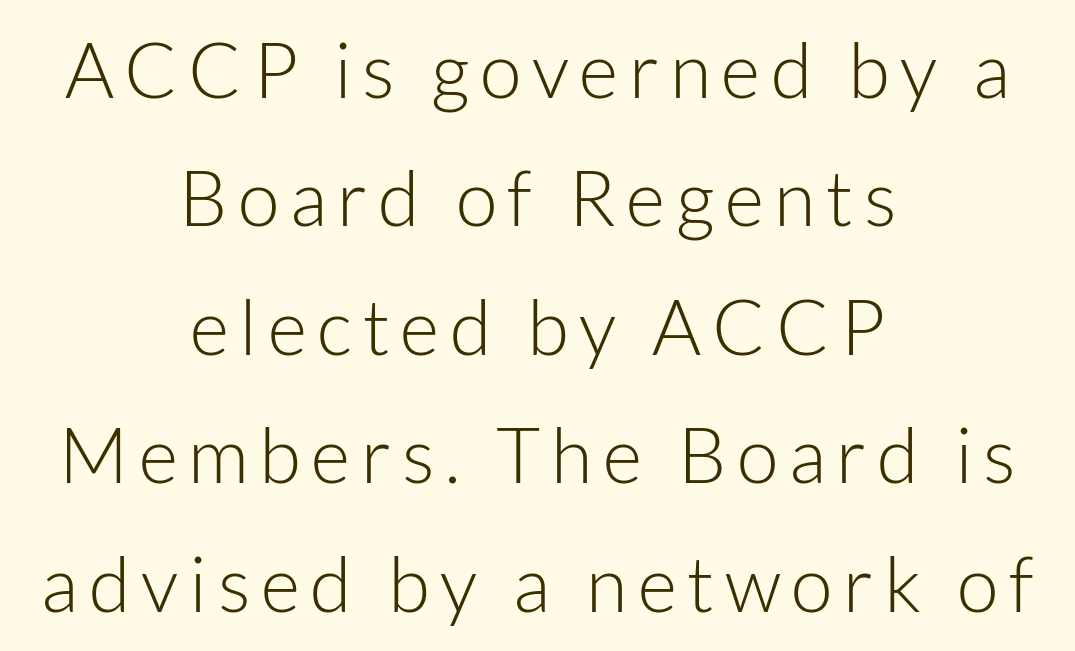
Q: Is the text bold? A: No.
Q: Is the text italic (slanted)? A: No, it is upright.
Q: Is the typeface a serif or a sans-serif typeface? A: Sans-serif.
Q: Is the text underlined? A: No.
Q: How is the paragraph aligned? A: Centered.
Q: Is the spacing between lines tight, normal or loose? A: Normal.
Q: Width (condensed, normal, or wide)? A: Normal.
Q: Stroke contrast? A: Low.
Q: x-height? A: Medium.
Q: Monospaced? A: No.
